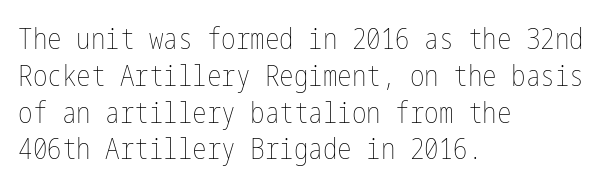
The type sits square on the baseline with zero lean. Vertical stems look standard width or narrower in stroke. The line-height multiplier appears to be the usual default. No extra tracking has been applied to these lines. The space beneath each line is pristine and unruled. The compositor pushed each line to the left boundary.
